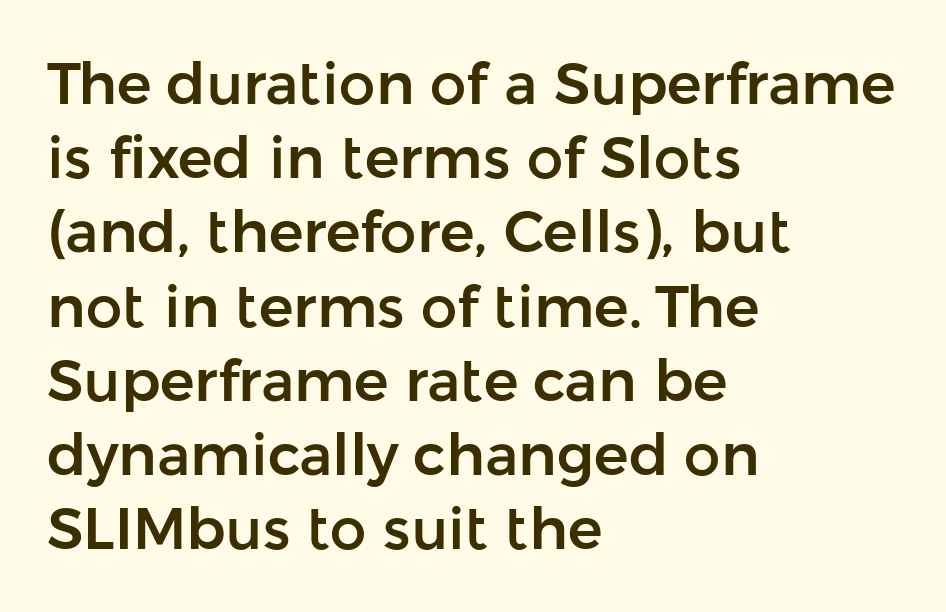
Q: Is the text italic (slanted)? A: No, it is upright.
Q: Is the typeface a serif or a sans-serif typeface? A: Sans-serif.
Q: Is the text underlined? A: No.
Q: How is the paragraph aligned? A: Left-aligned.
Q: Is the spacing between letters normal or unusually wide? A: Normal.
Q: Is the spacing between lines tight, normal or loose? A: Normal.
Q: Width (condensed, normal, or wide)? A: Normal.
Q: Stroke contrast? A: Low.
Q: x-height? A: Medium.
Q: Monospaced? A: No.
